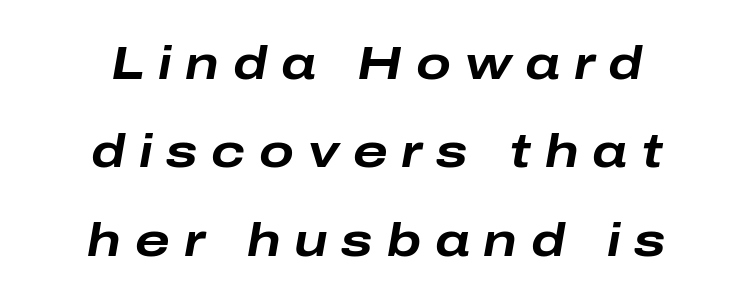
The image shows 46 px bold, wide type, italic (leaning right); set centered, loose line spacing (1.92x), unusually wide letter spacing (+0.3 em), not underlined; low stroke contrast and a medium x-height.
